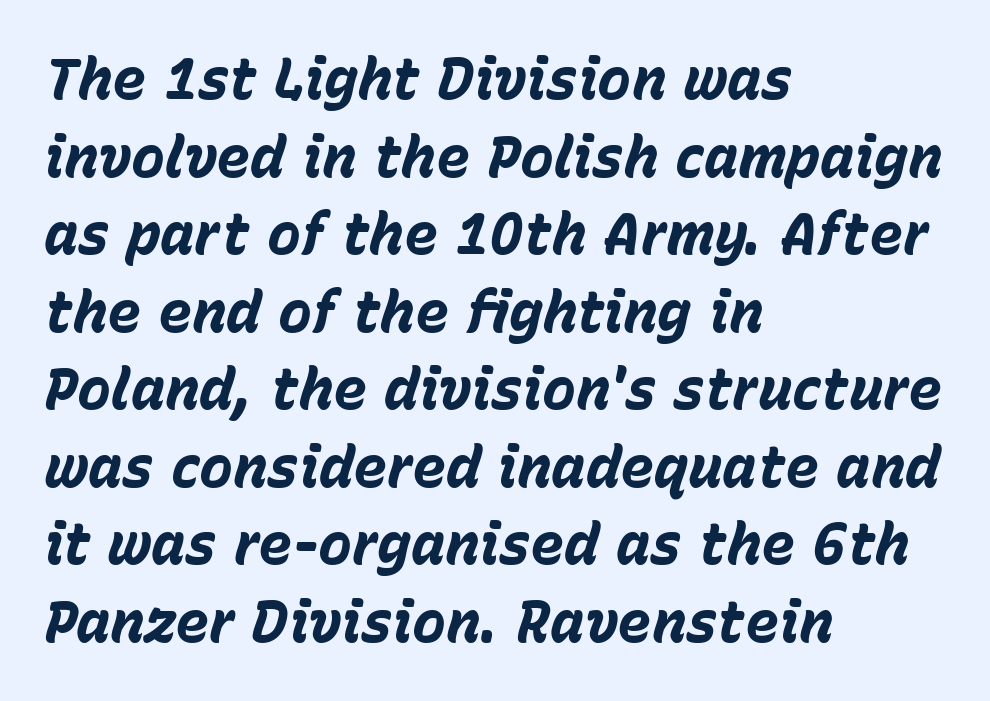
Is this a fixed-width face? No — the glyphs have proportional, varying widths. A dark, heavy texture on the line: the type is bold. Evenly set lines give the paragraph a standard silhouette. The text block is weighted toward the left margin, trailing off unevenly rightward.
